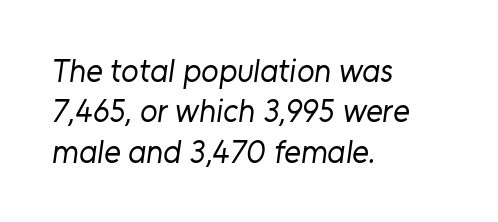
Q: Is the text bold? A: No.
Q: Is the typeface a serif or a sans-serif typeface? A: Sans-serif.
Q: Is the text underlined? A: No.
Q: How is the paragraph aligned? A: Left-aligned.
Q: Is the spacing between letters normal or unusually wide? A: Normal.
Q: Is the spacing between lines tight, normal or loose? A: Normal.
Q: Width (condensed, normal, or wide)? A: Normal.
Q: Stroke contrast? A: Low.
Q: x-height? A: Medium.
Q: Monospaced? A: No.
